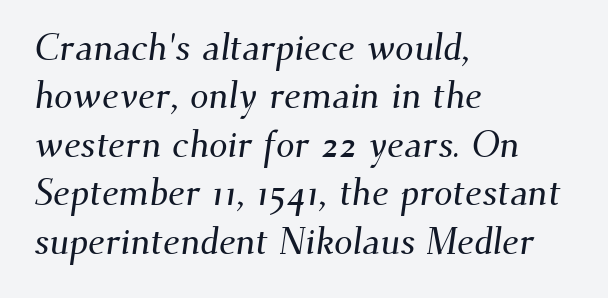
Do the characters align in a grid? No, the font is proportional. A typesetter would label this face a serif. Nobody drew a line under any word here. In terms of leading, this rendering sits right in the middle. A student would call this left alignment; a typographer would say flush left, rag right. These lines keep a tight, regular rhythm from letter to letter.
